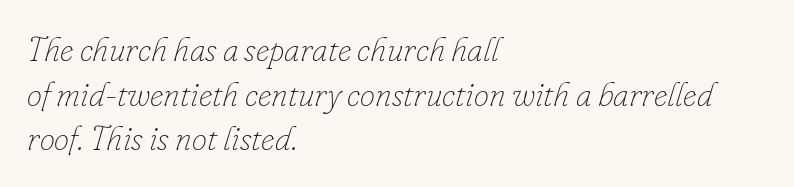
Short and long lines alike share a common starting point at left. Plain, unruled lines of type. This reads as an unemphasized weight, regular at the heaviest. It's the slanting kind of type.
